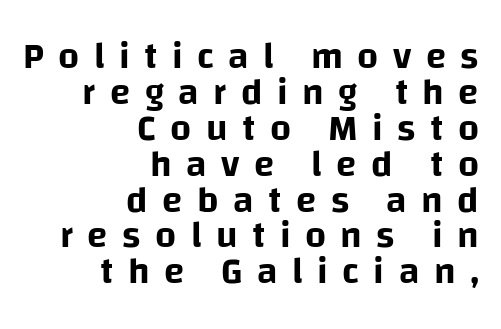
The image shows 37 px sans-serif type, upright; set right-aligned, tight line spacing (0.97x), unusually wide letter spacing (+0.39 em), not underlined; low stroke contrast and a large x-height.
